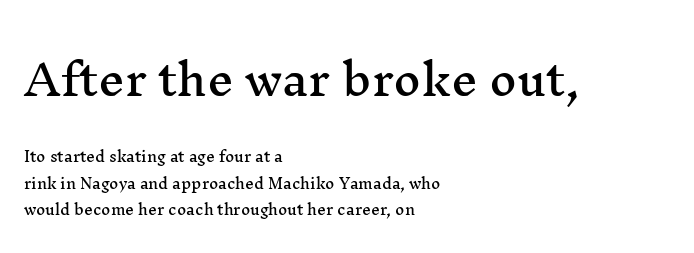
{"serif": "yes", "italic": "no", "width": "wide", "stroke_contrast": "medium", "x_height": "medium", "monospaced": "no", "underline": "no", "align": "left", "line_spacing": "loose", "line_spacing_ratio": 1.91, "letter_spacing": "normal", "letter_spacing_em": 0.0, "larger_block": "first", "size_ratio": 3.0, "glyph_px": 42}
